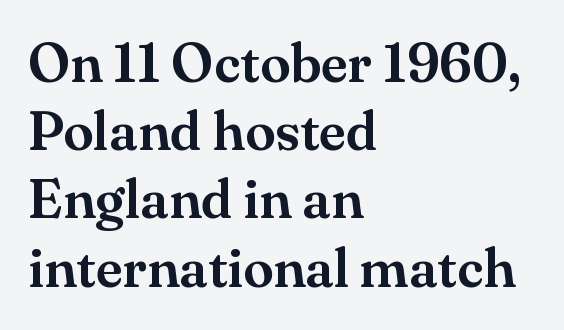
The image shows 55 px serif type, upright; set left-aligned, line spacing 1.24x, normal letter spacing, not underlined; medium stroke contrast and a small x-height.
